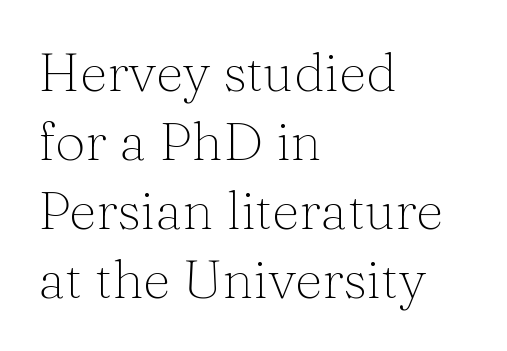
Q: Is the text bold? A: No.
Q: Is the text italic (slanted)? A: No, it is upright.
Q: Is the typeface a serif or a sans-serif typeface? A: Serif.
Q: Is the text underlined? A: No.
Q: How is the paragraph aligned? A: Left-aligned.
Q: Is the spacing between letters normal or unusually wide? A: Normal.
Q: Is the spacing between lines tight, normal or loose? A: Normal.
Q: Width (condensed, normal, or wide)? A: Normal.
Q: Stroke contrast? A: Medium.
Q: x-height? A: Medium.
Q: Monospaced? A: No.
